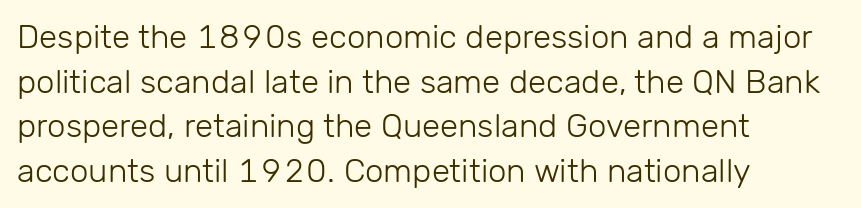
Style check: upright. A typesetter would call this leading conventional body-copy spacing. Is the type heavy? It reads as light-to-regular instead. Does the type have serifs? No, each stem ends abruptly. Compared with typical body copy, the letter spacing here is the same. The paragraph has a hard left edge and a soft right edge.
